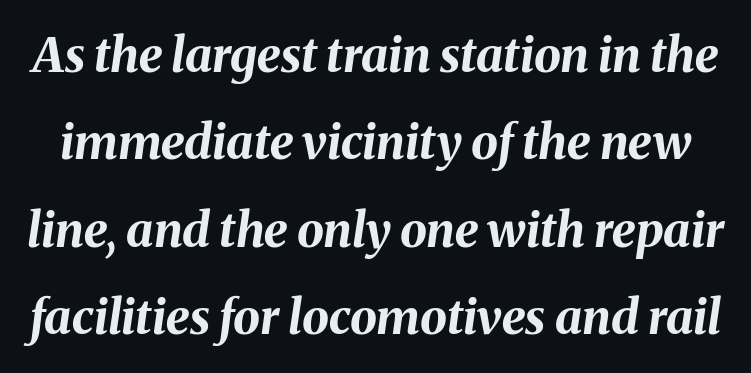
Varying glyph widths throughout — classic text-font behaviour. The gaps between neighbouring characters are ordinary and unremarkable. Does the lettering tilt? It does — this is italic. Underlining? Definitely not there. In terms of weight, the rendering is a true, heavy bold.
